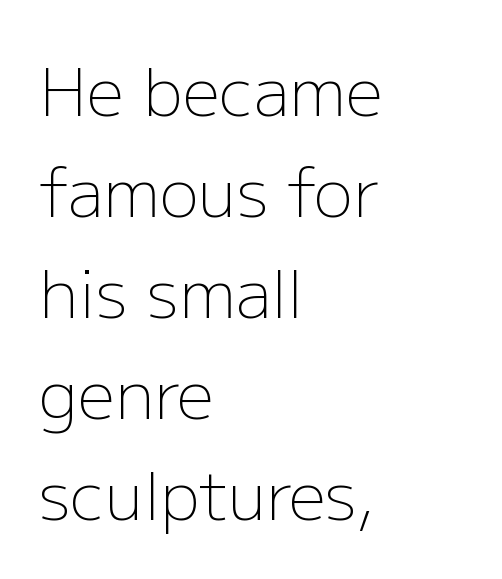
{"serif": "no", "italic": "no", "bold": "no", "weight": "light", "width": "normal", "stroke_contrast": "low", "x_height": "medium", "monospaced": "no", "underline": "no", "align": "left", "line_spacing": "normal", "line_spacing_ratio": 1.53, "letter_spacing": "normal", "letter_spacing_em": 0.0, "glyph_px": 66}
